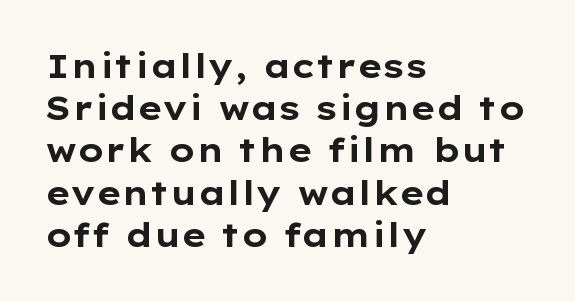
Q: Is the text bold? A: Yes.
Q: Is the text italic (slanted)? A: No, it is upright.
Q: Is the typeface a serif or a sans-serif typeface? A: Sans-serif.
Q: Is the text underlined? A: No.
Q: How is the paragraph aligned? A: Left-aligned.
Q: Is the spacing between letters normal or unusually wide? A: Normal.
Q: Is the spacing between lines tight, normal or loose? A: Normal.
Q: Width (condensed, normal, or wide)? A: Wide.
Q: Stroke contrast? A: Low.
Q: x-height? A: Medium.
Q: Monospaced? A: No.
